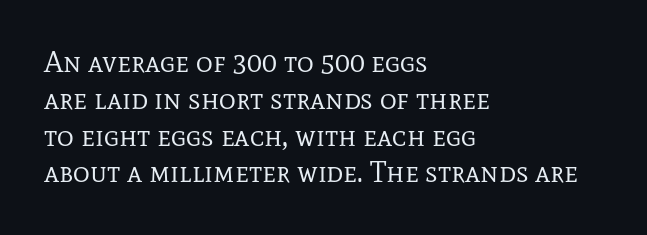
The image shows 29 px regular-weight serif type, upright; set left-aligned, normal line spacing (1.27x), normal letter spacing, not underlined; low stroke contrast and a medium x-height.
